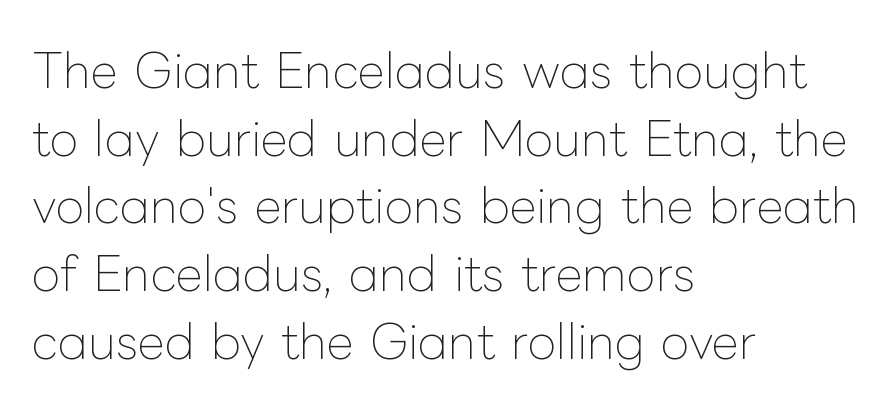
The image shows 47 px thin type, upright; set left-aligned, normal line spacing (1.44x), normal letter spacing, not underlined; low stroke contrast and a medium x-height.
